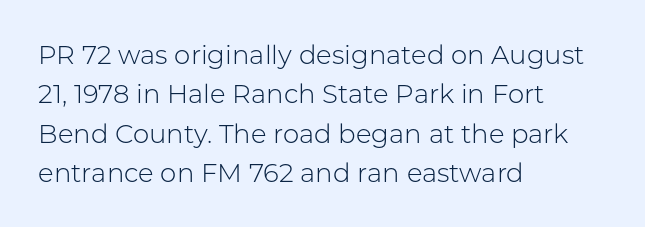
{"italic": "no", "bold": "no", "underline": "no", "align": "left", "line_spacing": "normal", "line_spacing_ratio": 1.51, "letter_spacing": "normal", "letter_spacing_em": 0.0, "glyph_px": 26}
